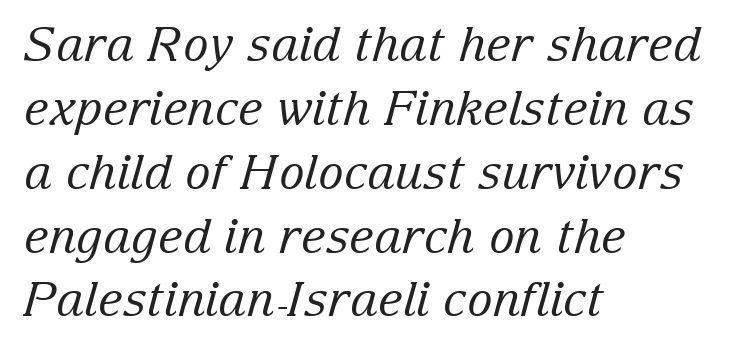
The image shows 48 px regular-weight serif type, italic (leaning right); set left-aligned, normal line spacing (1.33x), normal letter spacing, not underlined; low stroke contrast and a medium x-height.
